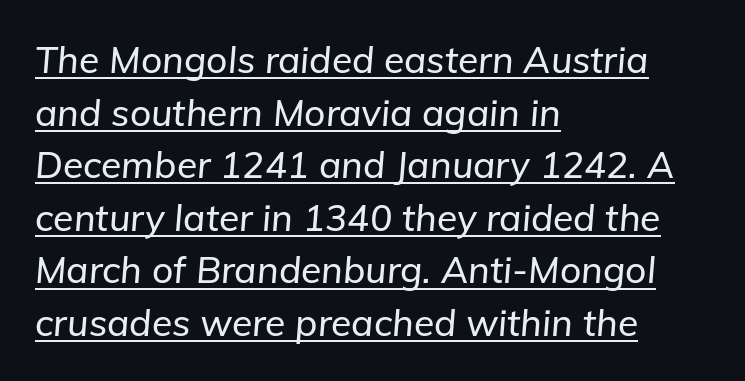
{"italic": "yes", "lean": "right", "slant_degrees": 5, "width": "normal", "stroke_contrast": "low", "x_height": "medium", "monospaced": "no", "underline": "yes", "align": "left", "line_spacing": "normal", "line_spacing_ratio": 1.42, "letter_spacing": "normal", "letter_spacing_em": 0.0, "glyph_px": 37}
